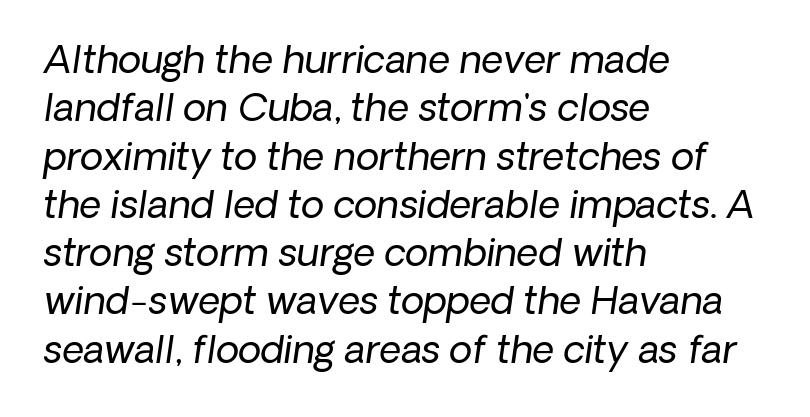
Q: Is the text bold? A: No.
Q: Is the text italic (slanted)? A: Yes, it leans right by about 8 degrees.
Q: Is the text underlined? A: No.
Q: How is the paragraph aligned? A: Left-aligned.
Q: Is the spacing between letters normal or unusually wide? A: Normal.
Q: Is the spacing between lines tight, normal or loose? A: Normal.
Q: Width (condensed, normal, or wide)? A: Normal.
Q: Stroke contrast? A: Low.
Q: x-height? A: Medium.
Q: Monospaced? A: No.
